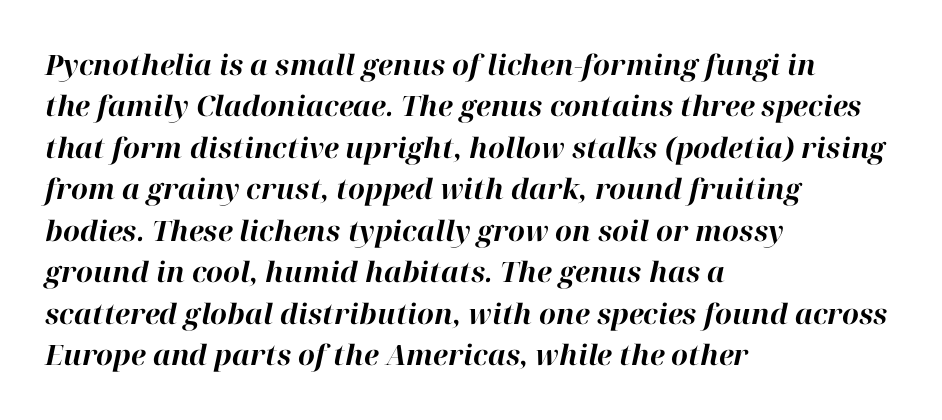
Q: Is the text bold? A: Yes.
Q: Is the text italic (slanted)? A: Yes, it leans right by about 12 degrees.
Q: Is the text underlined? A: No.
Q: How is the paragraph aligned? A: Left-aligned.
Q: Is the spacing between letters normal or unusually wide? A: Normal.
Q: Is the spacing between lines tight, normal or loose? A: Normal.
Q: Width (condensed, normal, or wide)? A: Normal.
Q: Stroke contrast? A: High.
Q: x-height? A: Medium.
Q: Monospaced? A: No.
